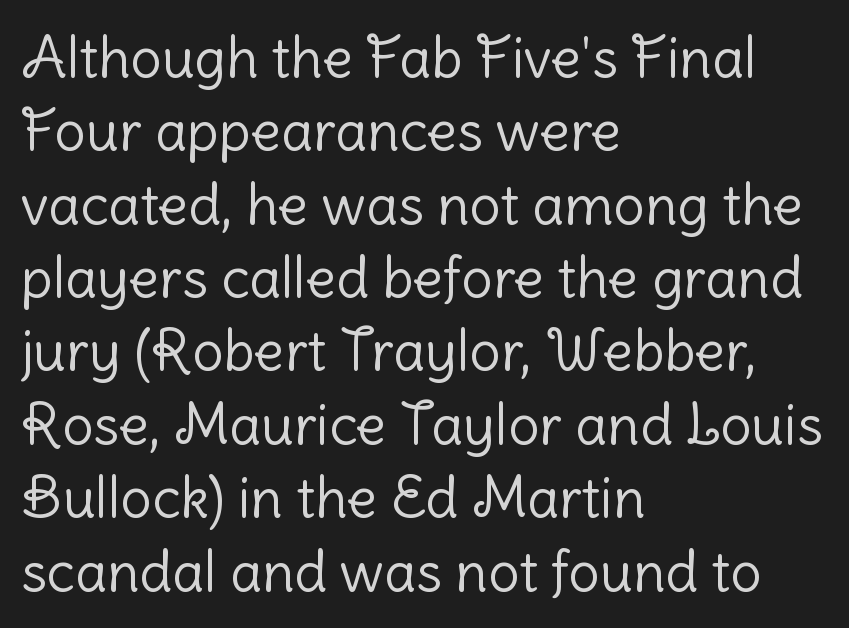
The image shows 56 px light sans-serif type, upright; set left-aligned, normal line spacing (1.31x), normal letter spacing, not underlined; low stroke contrast and a medium x-height.
